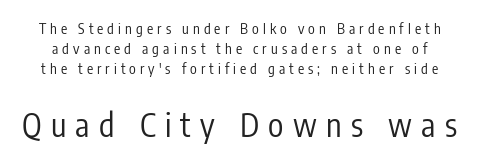
The image shows 32 px regular-weight, condensed sans-serif type, upright; set normal line spacing (1.42x), unusually wide letter spacing (+0.29 em), not underlined; the second (bottom) block is 2.29x larger; low stroke contrast and a medium x-height.
